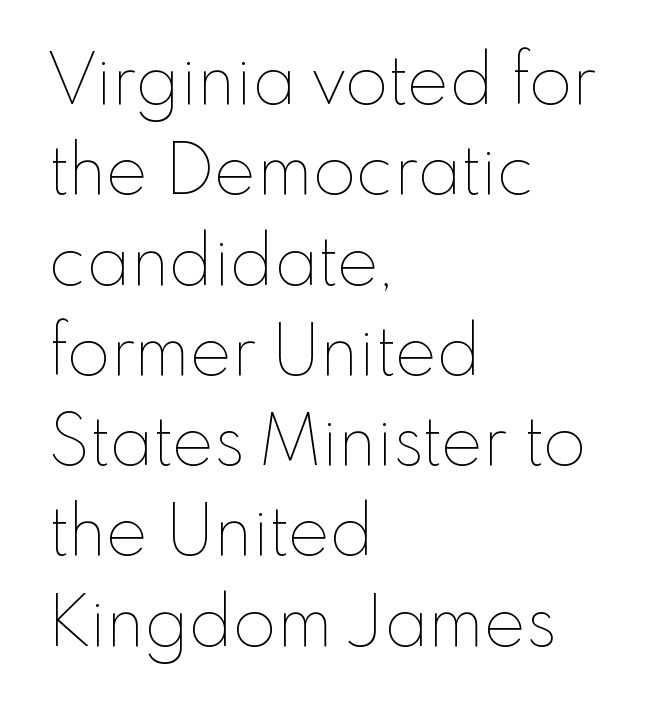
Q: Is the text bold? A: No.
Q: Is the text italic (slanted)? A: No, it is upright.
Q: Is the text underlined? A: No.
Q: How is the paragraph aligned? A: Left-aligned.
Q: Is the spacing between letters normal or unusually wide? A: Normal.
Q: Is the spacing between lines tight, normal or loose? A: Normal.
Q: Width (condensed, normal, or wide)? A: Normal.
Q: Stroke contrast? A: Low.
Q: x-height? A: Small.
Q: Monospaced? A: No.
